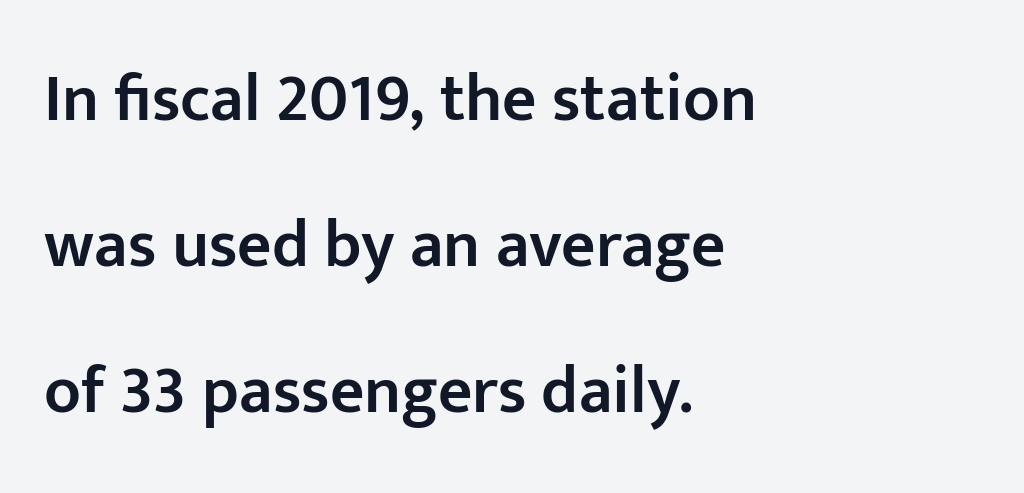
In CSS terms this would be text-align: left. Students, note that the glyphs here touch the page at normal intervals. Think of a printed novel: that variable character pitch is what you see here. These lines are composed in type without serifs. These words are printed semibold, heavier than regular yet not bold.
